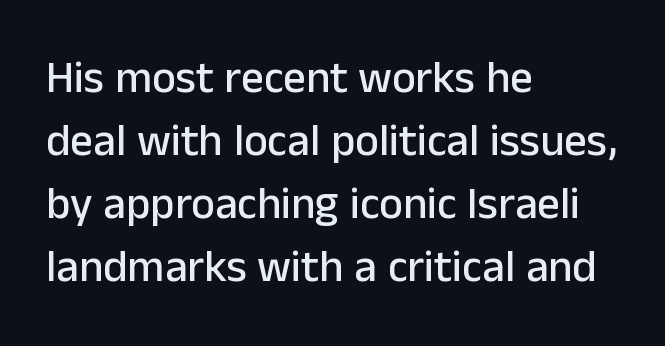
The area under the type is left untouched. This sample has the flowing, uneven cadence of proportional lettering. Observe the absence of serifs on each vertical stroke in this sample. The lettering stays uniformly vertical, giving the passage a roman look. The block of text has a typical density, with ordinary space between rows.
